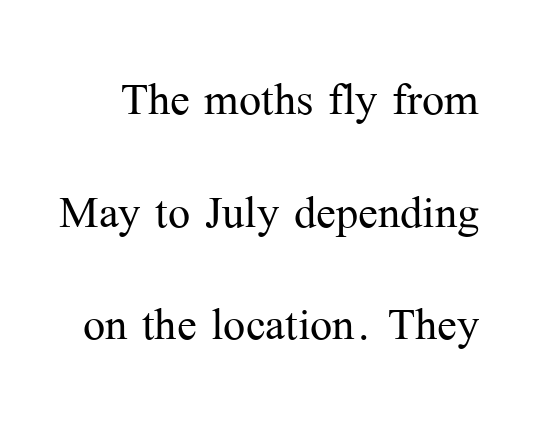
Q: Is the text bold? A: No.
Q: Is the text italic (slanted)? A: No, it is upright.
Q: Is the typeface a serif or a sans-serif typeface? A: Serif.
Q: Is the text underlined? A: No.
Q: Is the spacing between letters normal or unusually wide? A: Normal.
Q: Is the spacing between lines tight, normal or loose? A: Loose.
Q: Width (condensed, normal, or wide)? A: Normal.
Q: Stroke contrast? A: Medium.
Q: x-height? A: Medium.
Q: Monospaced? A: No.
